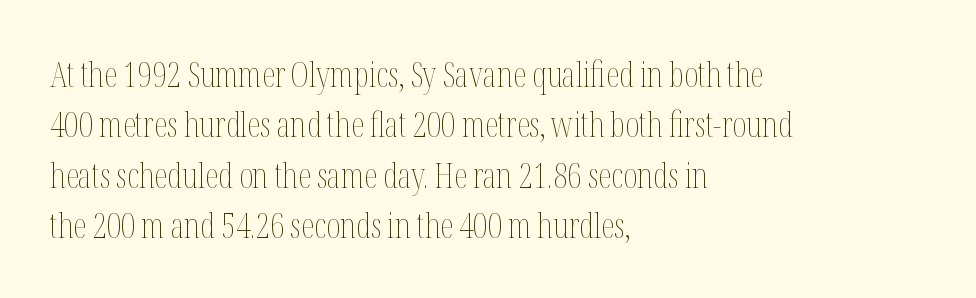
Q: Is the text bold? A: No.
Q: Is the text italic (slanted)? A: No, it is upright.
Q: Is the text underlined? A: No.
Q: How is the paragraph aligned? A: Left-aligned.
Q: Is the spacing between letters normal or unusually wide? A: Normal.
Q: Is the spacing between lines tight, normal or loose? A: Normal.
Q: Width (condensed, normal, or wide)? A: Condensed.
Q: Stroke contrast? A: Medium.
Q: x-height? A: Medium.
Q: Monospaced? A: No.
